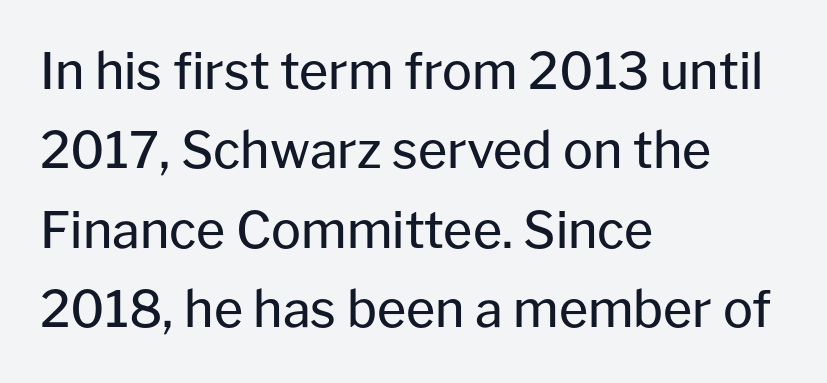
{"serif": "no", "italic": "no", "bold": "no", "weight": "regular", "width": "normal", "stroke_contrast": "low", "x_height": "medium", "monospaced": "no", "underline": "no", "align": "left", "line_spacing": "normal", "line_spacing_ratio": 1.59, "letter_spacing": "normal", "letter_spacing_em": 0.0, "glyph_px": 50}
